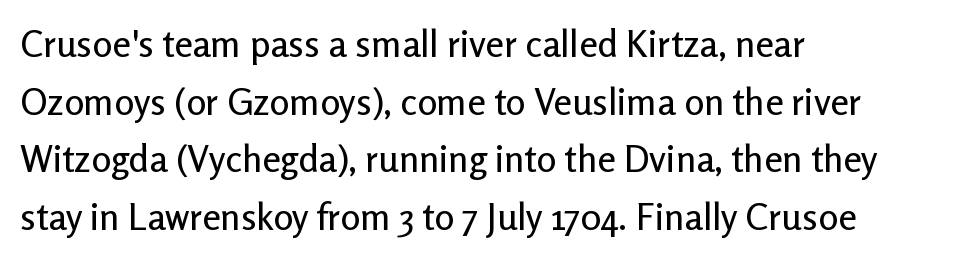
{"serif": "no", "italic": "no", "width": "normal", "stroke_contrast": "low", "x_height": "medium", "monospaced": "no", "underline": "no", "align": "left", "line_spacing": "normal", "line_spacing_ratio": 1.56, "letter_spacing": "normal", "letter_spacing_em": 0.0, "glyph_px": 37}
